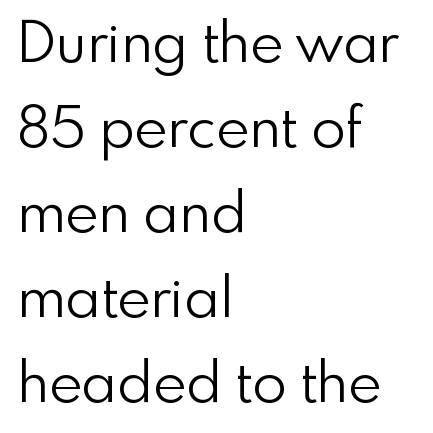
Q: Is the text bold? A: No.
Q: Is the text italic (slanted)? A: No, it is upright.
Q: Is the typeface a serif or a sans-serif typeface? A: Sans-serif.
Q: Is the text underlined? A: No.
Q: How is the paragraph aligned? A: Left-aligned.
Q: Is the spacing between letters normal or unusually wide? A: Normal.
Q: Is the spacing between lines tight, normal or loose? A: Normal.
Q: Width (condensed, normal, or wide)? A: Normal.
Q: x-height? A: Small.
Q: Monospaced? A: No.
